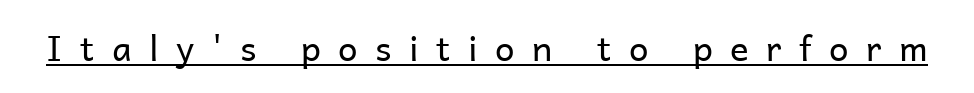
{"serif": "no", "italic": "no", "bold": "no", "weight": "regular", "width": "normal", "stroke_contrast": "low", "x_height": "medium", "monospaced": "no", "underline": "yes", "letter_spacing": "wide", "letter_spacing_em": 0.5, "glyph_px": 35}
